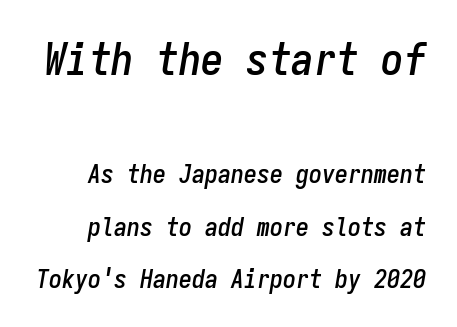
{"italic": "yes", "lean": "right", "slant_degrees": 9, "width": "condensed", "stroke_contrast": "low", "x_height": "medium", "monospaced": "yes", "underline": "no", "line_spacing": "loose", "line_spacing_ratio": 2.01, "letter_spacing": "normal", "letter_spacing_em": 0.0, "larger_block": "first", "size_ratio": 1.73, "glyph_px": 45}
